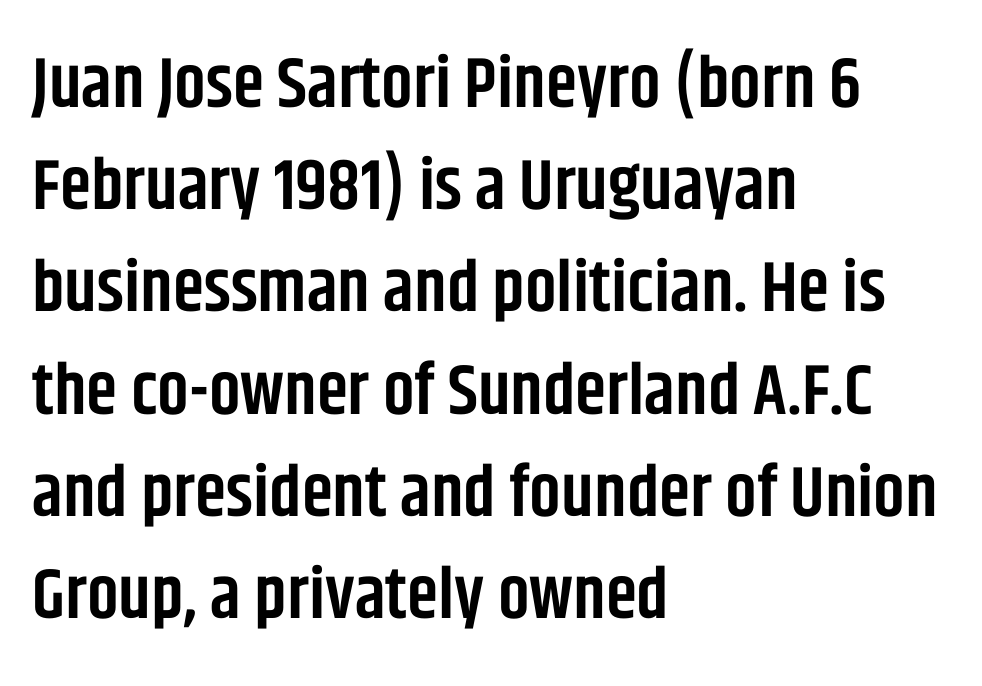
Underlining? Definitely not there. The font is running at a semibold setting, under full bold. In terms of leading, this rendering sits right in the middle. Nothing sits at the stroke ends, so this counts as sans-serif. Left-aligned paragraph, ragged on the right.
